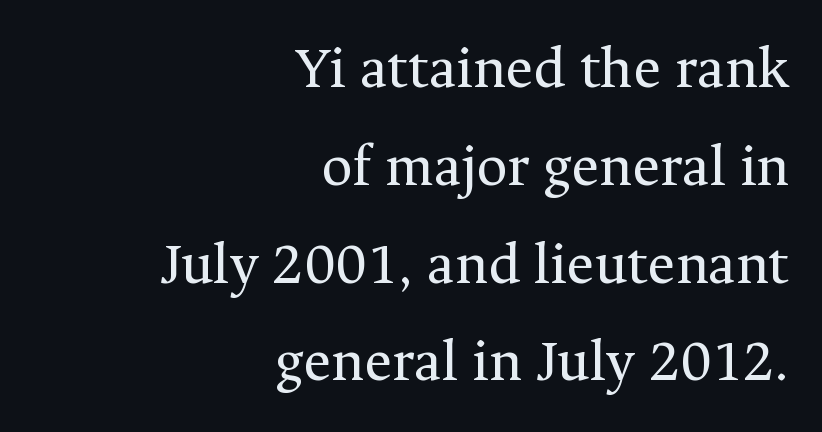
The image shows 60 px regular-weight serif type, upright; set right-aligned, normal line spacing (1.63x), normal letter spacing, not underlined; medium stroke contrast and a medium x-height.
